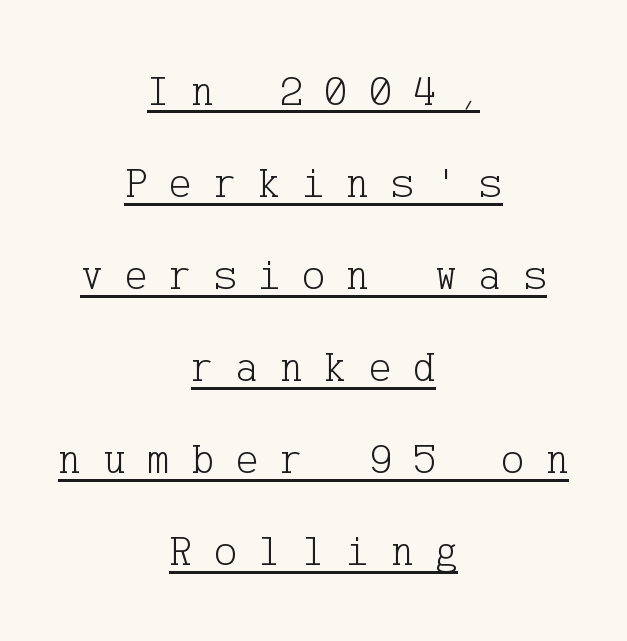
Stroke thickness stays within the range of a standard reading face or lighter. The text was rendered using a seriffed face with decorative stroke endings. Between one letter and the next there's a generous, obvious gap. Visually the block forms a symmetrical silhouette, jagged on both flanks. The face used here appears with an underline applied.
